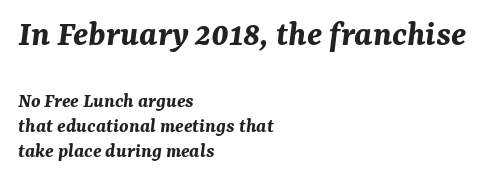
{"italic": "yes", "lean": "right", "slant_degrees": 7, "bold": "yes", "weight": "bold", "width": "normal", "stroke_contrast": "medium", "x_height": "medium", "monospaced": "no", "underline": "no", "align": "left", "line_spacing_ratio": 1.18, "letter_spacing": "normal", "letter_spacing_em": 0.0, "larger_block": "first", "size_ratio": 1.76, "glyph_px": 37}
